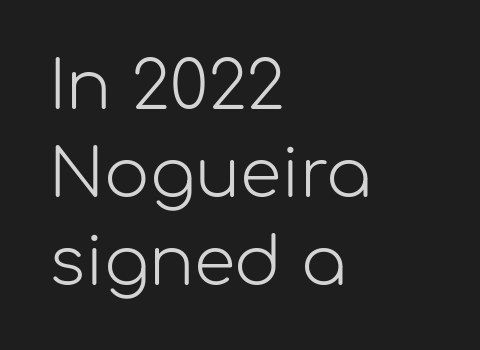
Plain, unruled lines of type. The rendering uses natural spacing where letterforms have individual widths. A typesetter would call this leading conventional body-copy spacing. One-word summary of the alignment: left. The cut favours lightness, reaching ordinary text weight at its darkest.
